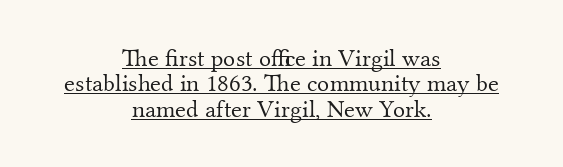
Q: Is the text bold? A: No.
Q: Is the text italic (slanted)? A: No, it is upright.
Q: Is the text underlined? A: Yes.
Q: How is the paragraph aligned? A: Centered.
Q: Is the spacing between letters normal or unusually wide? A: Normal.
Q: Is the spacing between lines tight, normal or loose? A: Tight.
